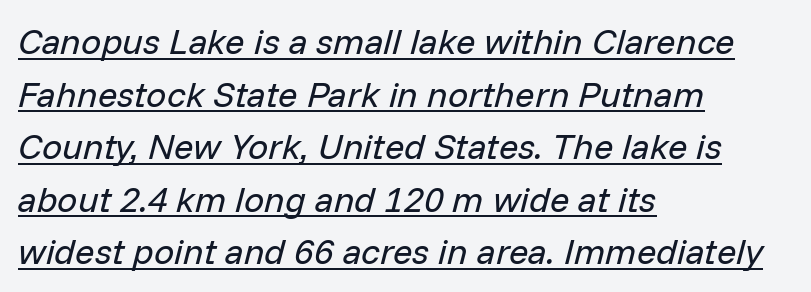
{"italic": "yes", "lean": "right", "slant_degrees": 14, "bold": "no", "weight": "regular", "width": "normal", "stroke_contrast": "low", "x_height": "medium", "monospaced": "no", "underline": "yes", "align": "left", "line_spacing": "normal", "line_spacing_ratio": 1.46, "letter_spacing": "normal", "letter_spacing_em": 0.0, "glyph_px": 36}
